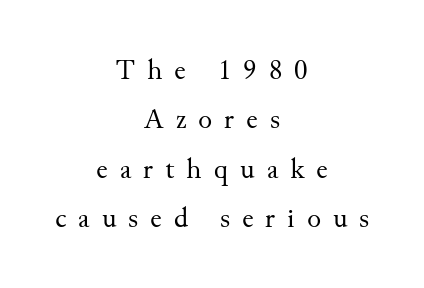
A typesetter would call this proportional, since set widths differ per character. Serif or sans? Serif — the stroke terminals have little feet. Clear beneath every line of the passage. Weight: not bold — regular or lighter. The paragraph shown floats in the horizontal middle. Compared with typical paragraphs, the rows here are spaced about the same.
